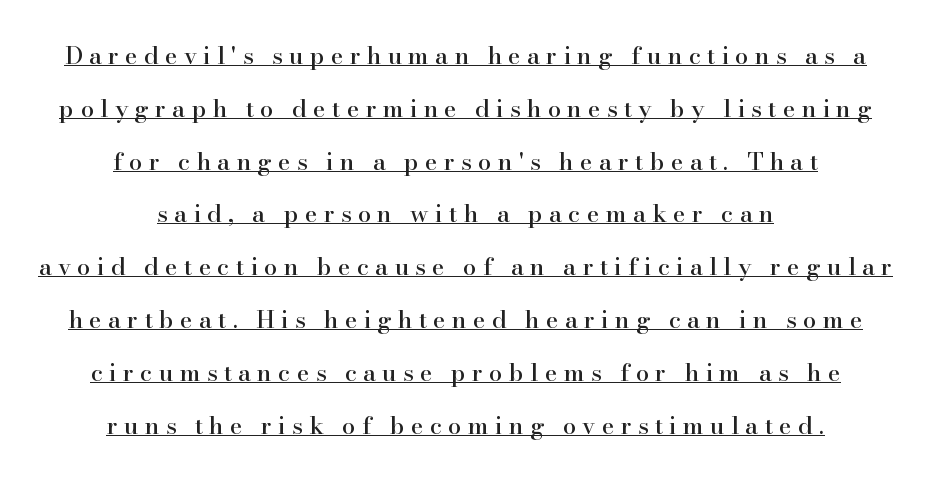
Q: Is the text italic (slanted)? A: No, it is upright.
Q: Is the text underlined? A: Yes.
Q: How is the paragraph aligned? A: Centered.
Q: Is the spacing between letters normal or unusually wide? A: Unusually wide.
Q: Is the spacing between lines tight, normal or loose? A: Loose.
